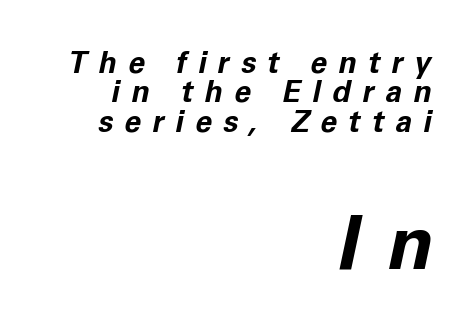
{"italic": "yes", "lean": "right", "slant_degrees": 11, "bold": "yes", "weight": "bold", "width": "normal", "stroke_contrast": "low", "x_height": "medium", "monospaced": "no", "underline": "no", "align": "right", "line_spacing": "tight", "line_spacing_ratio": 0.98, "letter_spacing": "wide", "letter_spacing_em": 0.38, "larger_block": "second", "size_ratio": 2.5, "glyph_px": 75}
